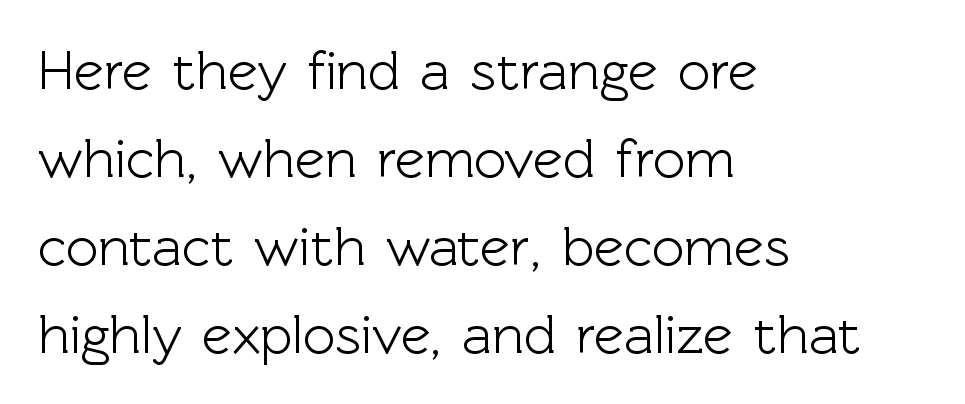
{"serif": "no", "italic": "no", "width": "normal", "x_height": "medium", "monospaced": "no", "underline": "no", "align": "left", "line_spacing": "normal", "line_spacing_ratio": 1.57, "letter_spacing": "normal", "letter_spacing_em": 0.0, "glyph_px": 56}
